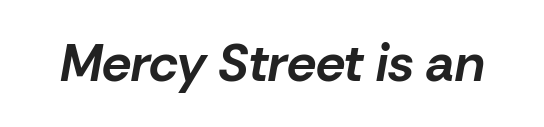
The image shows 52 px bold type, italic (leaning right); set normal letter spacing, not underlined; low stroke contrast and a medium x-height.
